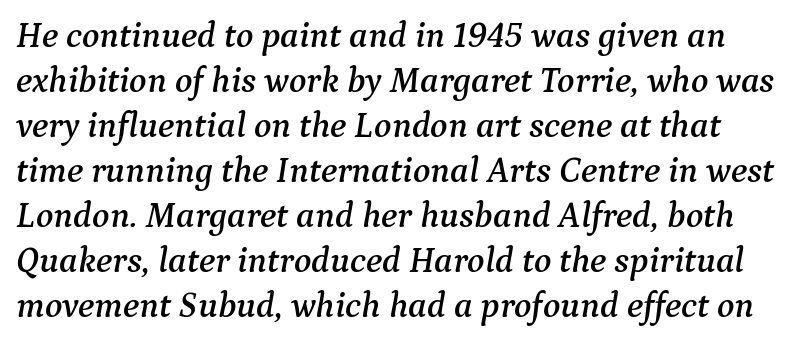
The image shows 36 px serif type, italic (leaning right); set normal line spacing (1.25x), normal letter spacing, not underlined; medium stroke contrast and a medium x-height.
